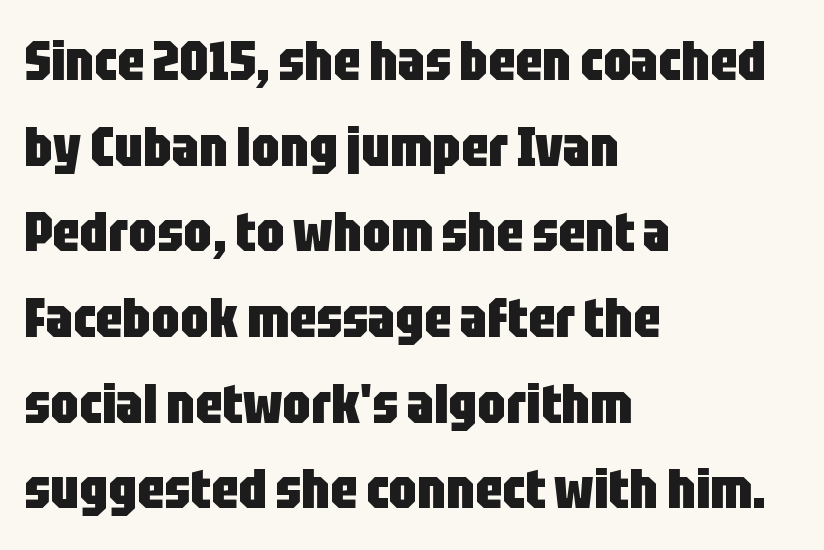
Bare-footed words on every line. The text block is weighted toward the left margin, trailing off unevenly rightward. The rendering uses a moderate line-height, typical for paragraphs. Grotesque or geometric, the face here clearly has no serifs. The font is running at its bold setting. This sample has the flowing, uneven cadence of proportional lettering.
